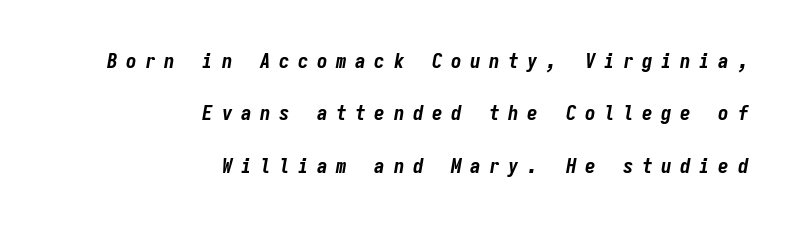
Plain, unruled lines of type. Is the type bold? Yes — the strokes are clearly thick and heavy. A great deal of white space separates one row of letters from the next. You can tell it's italic because the verticals aren't actually vertical. The passage is arranged like a letterhead date or caption credit — flush right.
